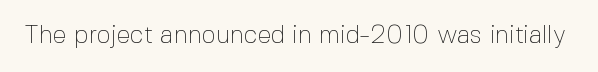
The image shows 25 px text type, upright; set normal letter spacing, not underlined.
